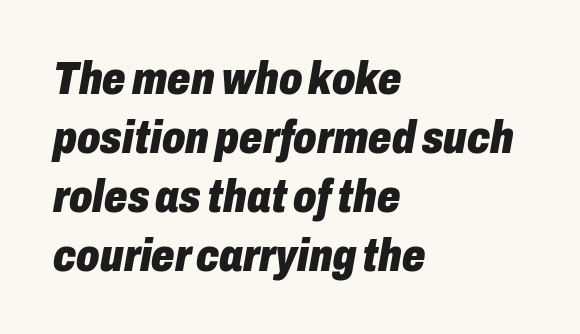
The image shows 46 px heavy, condensed type, italic (leaning right); set left-aligned, normal line spacing (1.28x), normal letter spacing, not underlined; low stroke contrast and a medium x-height.
